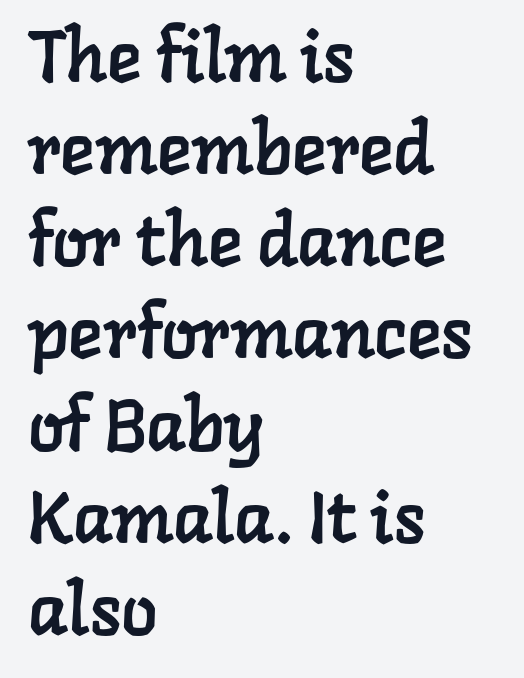
Q: Is the typeface a serif or a sans-serif typeface? A: Serif.
Q: Is the text underlined? A: No.
Q: How is the paragraph aligned? A: Left-aligned.
Q: Is the spacing between letters normal or unusually wide? A: Normal.
Q: Is the spacing between lines tight, normal or loose? A: Normal.
Q: Width (condensed, normal, or wide)? A: Normal.
Q: Stroke contrast? A: Low.
Q: x-height? A: Medium.
Q: Monospaced? A: No.
